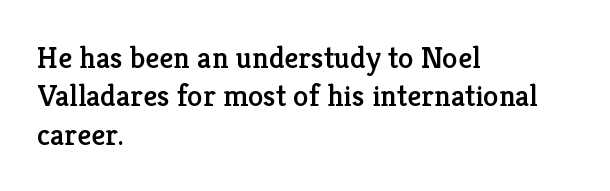
Q: Is the text italic (slanted)? A: No, it is upright.
Q: Is the typeface a serif or a sans-serif typeface? A: Serif.
Q: Is the text underlined? A: No.
Q: How is the paragraph aligned? A: Left-aligned.
Q: Is the spacing between letters normal or unusually wide? A: Normal.
Q: Width (condensed, normal, or wide)? A: Normal.
Q: Stroke contrast? A: Low.
Q: x-height? A: Medium.
Q: Monospaced? A: No.
